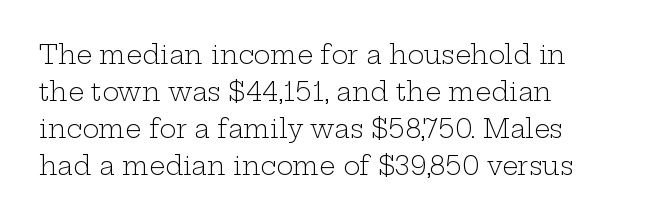
A typesetter would call this leading conventional body-copy spacing. Descender tails drop into unmarked territory. Visually the block forms a straight wall on the left and a jagged coastline on the right. Do the letters lean? They stand straight.
